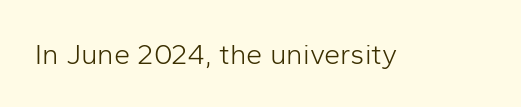
Type without underlining. Are there feet on the stems? There aren't — it's a sans. Spacing verdict: proportional, widths tailored to each character. The letterforms sit shoulder to shoulder at normal distance. The specimen reads as upright at a glance. The strokes carry an ordinary text weight at most.
